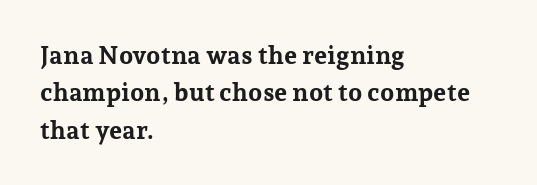
{"italic": "no", "bold": "yes", "underline": "no", "align": "left", "line_spacing": "normal", "line_spacing_ratio": 1.5, "letter_spacing": "normal", "letter_spacing_em": 0.0, "glyph_px": 25}
